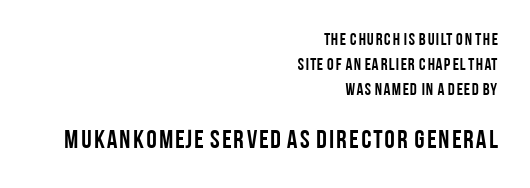
Is the block centered? No — it sits flush against the right margin. No italicization has been applied; the sample stays upright. Which of the two is more prominent by size? The second, at the bottom. The gap between lines stays unmarked. Students, note that the glyphs here touch the page at normal intervals. This sample keeps an unexceptional amount of space between lines.
